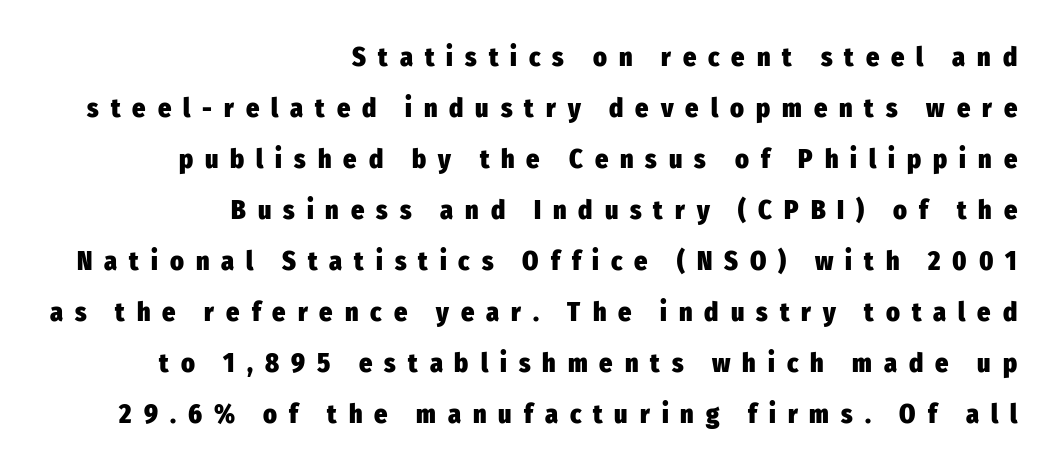
{"italic": "no", "bold": "yes", "underline": "no", "align": "right", "line_spacing": "loose", "line_spacing_ratio": 1.96, "letter_spacing": "wide", "letter_spacing_em": 0.46, "glyph_px": 26}
